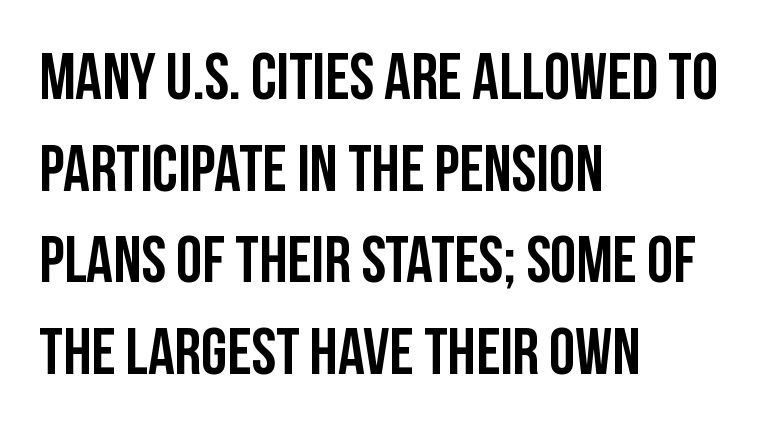
{"serif": "no", "italic": "no", "width": "condensed", "stroke_contrast": "low", "x_height": "large", "monospaced": "no", "underline": "no", "align": "left", "line_spacing": "normal", "line_spacing_ratio": 1.39, "letter_spacing": "normal", "letter_spacing_em": 0.0, "glyph_px": 66}
